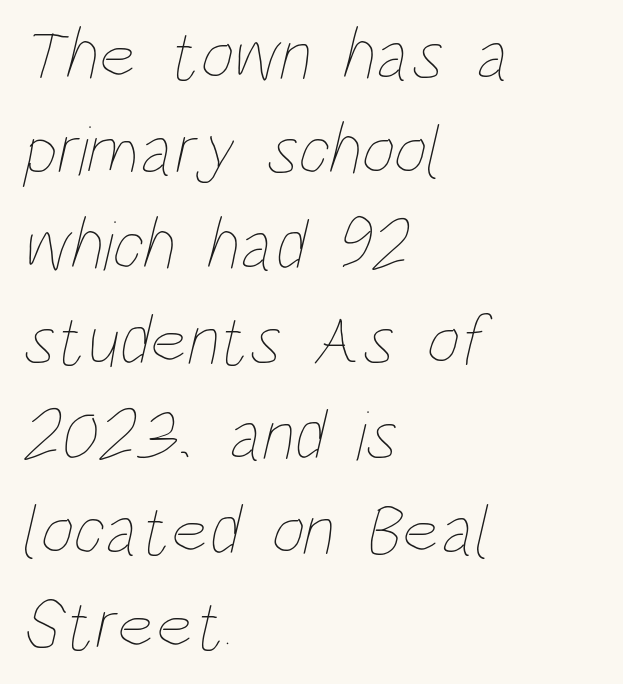
{"bold": "no", "weight": "thin", "width": "condensed", "stroke_contrast": "low", "x_height": "large", "monospaced": "no", "underline": "no", "align": "left", "line_spacing": "normal", "line_spacing_ratio": 1.32, "letter_spacing": "normal", "letter_spacing_em": 0.0, "glyph_px": 72}
